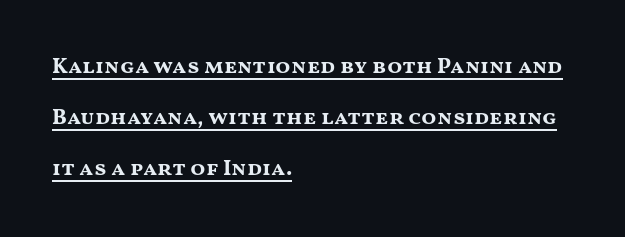
Q: Is the text bold? A: Yes.
Q: Is the text italic (slanted)? A: No, it is upright.
Q: Is the text underlined? A: Yes.
Q: How is the paragraph aligned? A: Left-aligned.
Q: Is the spacing between letters normal or unusually wide? A: Normal.
Q: Is the spacing between lines tight, normal or loose? A: Loose.
